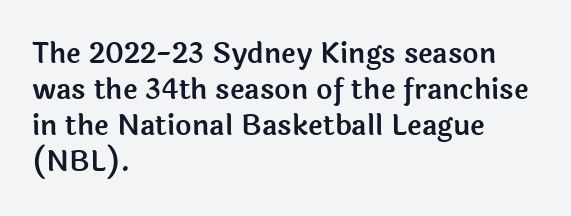
The image shows 28 px sans-serif type, upright; set left-aligned, normal line spacing (1.28x), normal letter spacing, not underlined; a medium x-height.
